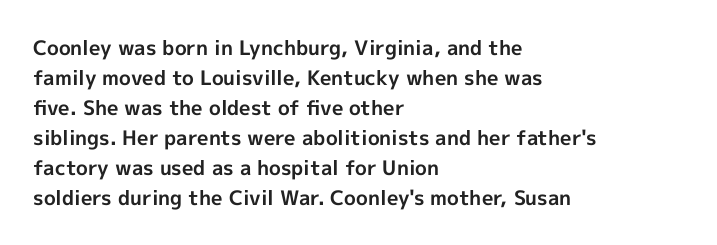
Alignment: flush left. Tall strokes in this sample are plumb rather than angled. Successive baselines arrive at the customary interval. The rendering uses a bold face; every stroke is thick and dark. The specimen omits any rule beneath the text block's lines. Short note: letters normally spaced.
